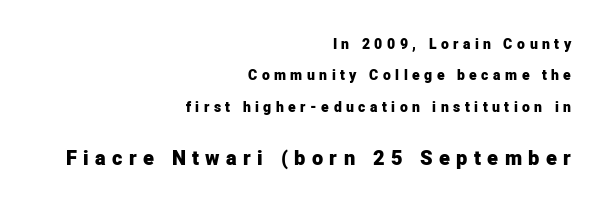
Q: Is the text bold? A: Yes.
Q: Is the text italic (slanted)? A: No, it is upright.
Q: Is the text underlined? A: No.
Q: How is the paragraph aligned? A: Right-aligned.
Q: Is the spacing between letters normal or unusually wide? A: Unusually wide.
Q: Is the spacing between lines tight, normal or loose? A: Loose.
Q: Which block of text is set in a larger size, the first (top) or the second (bottom)? A: The second (bottom) one.
